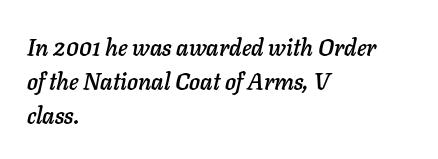
Q: Is the text italic (slanted)? A: Yes, it leans right by about 11 degrees.
Q: Is the text underlined? A: No.
Q: How is the paragraph aligned? A: Left-aligned.
Q: Is the spacing between letters normal or unusually wide? A: Normal.
Q: Is the spacing between lines tight, normal or loose? A: Normal.
